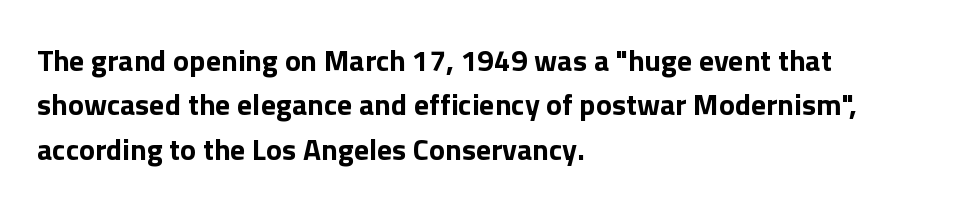
The image shows 30 px bold sans-serif type, upright; set left-aligned, normal line spacing (1.48x), normal letter spacing, not underlined; low stroke contrast and a medium x-height.
